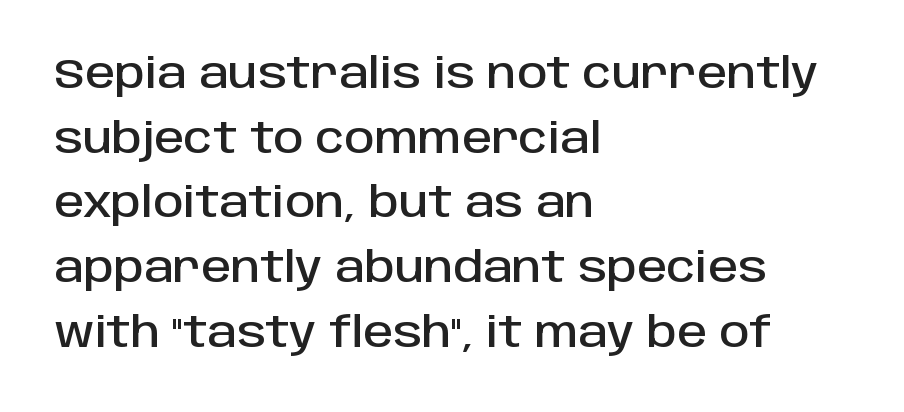
The face used here is rendered with its standard letterfit. Varying glyph widths throughout — classic text-font behaviour. The foot of each line stays bare and open. These lines are set flush left with a ragged right edge. The axis of the letterforms is exactly vertical. The rows are spaced the way most documents space them.
